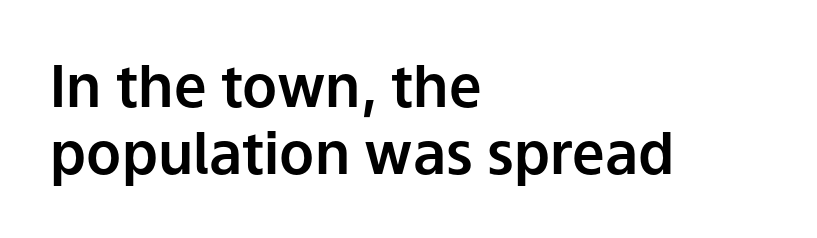
You could barely slide anything between these rows. Just letters on the line, the space beneath them empty. Every character sits straight up, as roman type does. Line starts are locked; line ends wander. Here the glyphs are tracked normally, forming tight word shapes.
